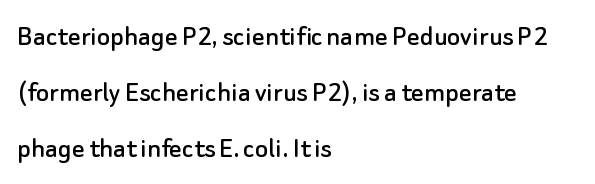
Q: Is the text italic (slanted)? A: No, it is upright.
Q: Is the typeface a serif or a sans-serif typeface? A: Sans-serif.
Q: Is the text underlined? A: No.
Q: How is the paragraph aligned? A: Left-aligned.
Q: Is the spacing between letters normal or unusually wide? A: Normal.
Q: Width (condensed, normal, or wide)? A: Normal.
Q: Stroke contrast? A: Low.
Q: x-height? A: Small.
Q: Monospaced? A: No.
